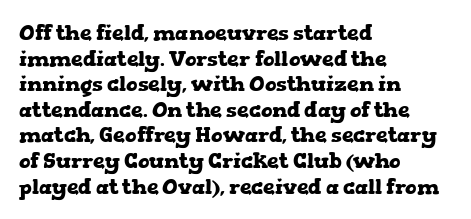
{"italic": "no", "bold": "yes", "underline": "no", "align": "left", "line_spacing_ratio": 1.22, "letter_spacing": "normal", "letter_spacing_em": 0.0, "glyph_px": 21}
